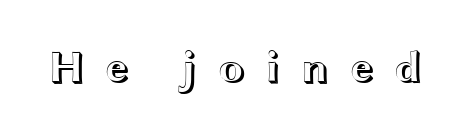
The image shows 45 px wide type, upright; set unusually wide letter spacing (+0.43 em), not underlined; a medium x-height.
